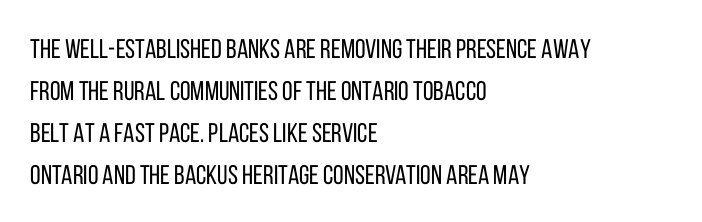
Q: Is the text bold? A: No.
Q: Is the text italic (slanted)? A: No, it is upright.
Q: Is the text underlined? A: No.
Q: How is the paragraph aligned? A: Left-aligned.
Q: Is the spacing between letters normal or unusually wide? A: Normal.
Q: Is the spacing between lines tight, normal or loose? A: Normal.
